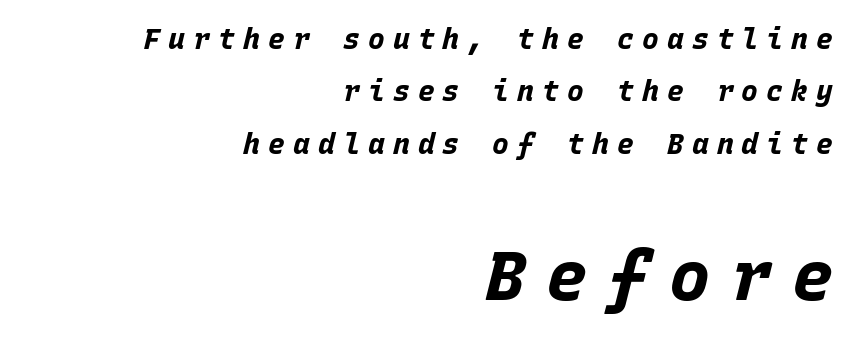
The image shows 69 px bold type, italic (leaning right), monospaced; set right-aligned, line spacing 1.87x, unusually wide letter spacing (+0.29 em), not underlined; the second (bottom) block is 2.46x larger; low stroke contrast and a large x-height.
